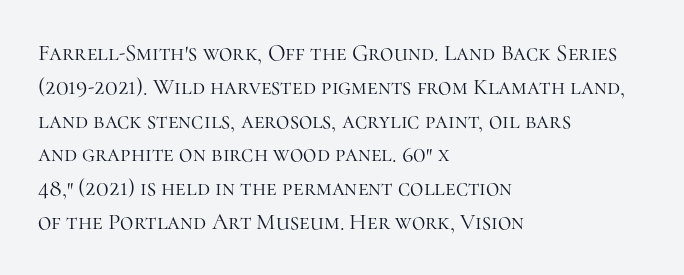
{"italic": "no", "bold": "no", "underline": "no", "align": "left", "line_spacing": "normal", "line_spacing_ratio": 1.47, "letter_spacing": "normal", "letter_spacing_em": 0.0, "glyph_px": 23}
